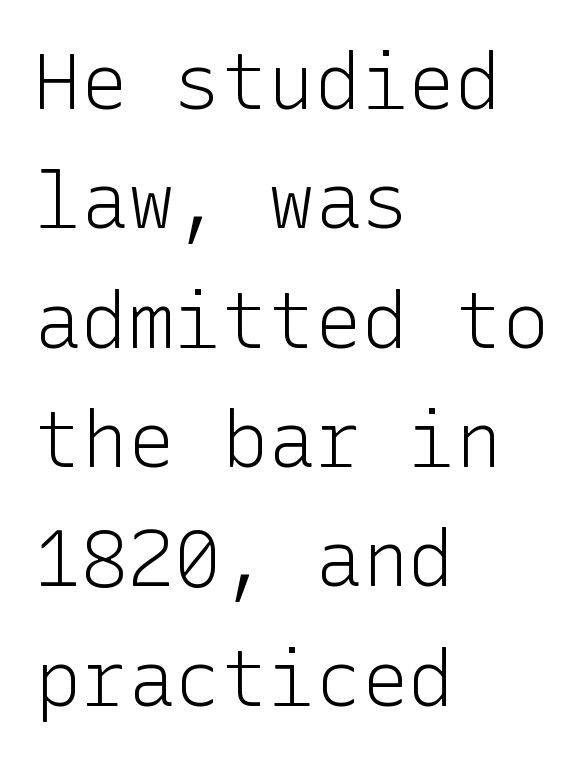
{"serif": "no", "italic": "no", "bold": "no", "weight": "light", "width": "normal", "stroke_contrast": "low", "x_height": "medium", "underline": "no", "align": "left", "line_spacing": "normal", "line_spacing_ratio": 1.53, "letter_spacing": "normal", "letter_spacing_em": 0.0, "glyph_px": 78}
